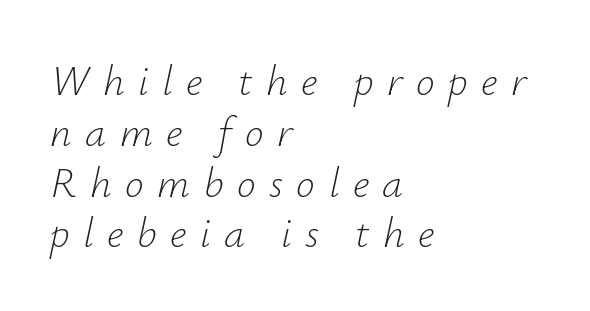
Quick note: italic. Is the block centered? No — it sits flush against the left margin. The letters look calm and open, with moderate or lighter stems. The strip under each line holds only bare page.
